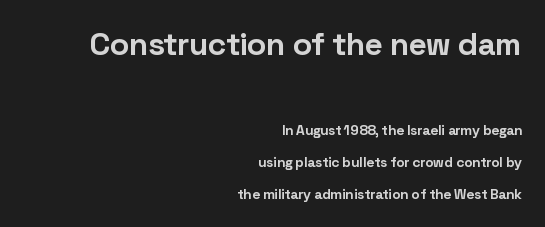
The image shows 32 px bold sans-serif type, upright; set right-aligned, loose line spacing (2.27x), normal letter spacing, not underlined; the first (top) block is 2.29x larger; low stroke contrast and a medium x-height.
